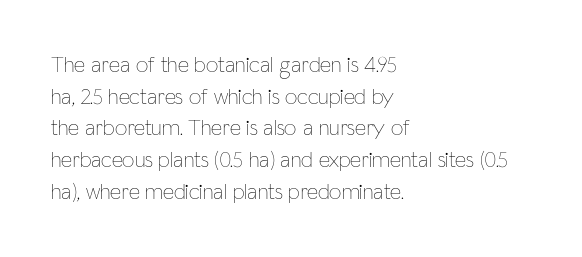
Ordinary non-slanted type is in use. Whoever set this chose a conventional vertical rhythm. Nothing unusual about the tracking: characters are spaced as the font intends. Every row of glyphs begins at an identical x-position on the left.
